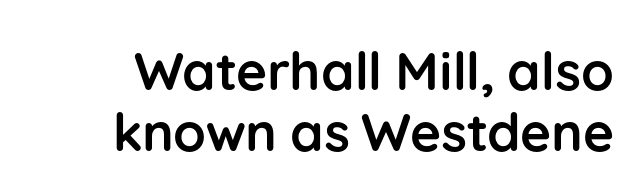
This sample trades vertical openness for compactness between lines. Observe the ordinary spacing: letters are neighbours, not strangers. The lettering stays uniformly vertical, giving the passage a roman look. Decoration check: the copy has no underline. Observe the absence of serifs on each vertical stroke in this sample.
